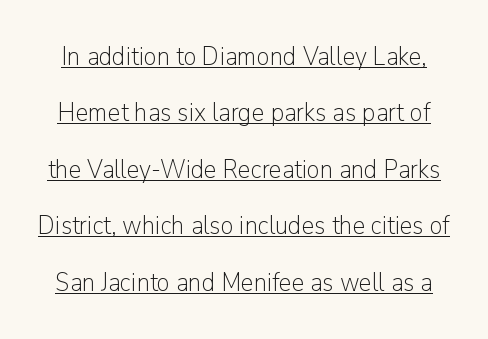
{"italic": "no", "bold": "no", "underline": "yes", "line_spacing": "loose", "line_spacing_ratio": 2.17, "letter_spacing": "normal", "letter_spacing_em": 0.0, "glyph_px": 26}
